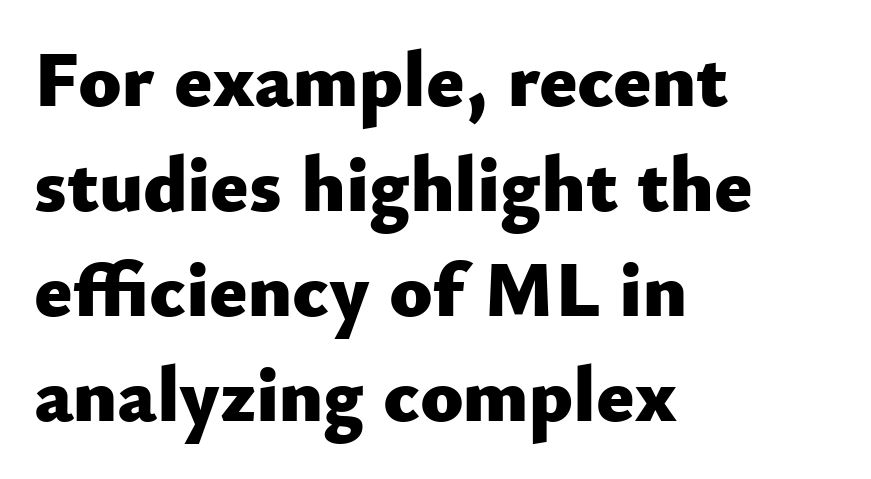
Q: Is the text bold? A: Yes.
Q: Is the text italic (slanted)? A: No, it is upright.
Q: Is the typeface a serif or a sans-serif typeface? A: Sans-serif.
Q: Is the text underlined? A: No.
Q: How is the paragraph aligned? A: Left-aligned.
Q: Is the spacing between letters normal or unusually wide? A: Normal.
Q: Is the spacing between lines tight, normal or loose? A: Normal.
Q: Width (condensed, normal, or wide)? A: Normal.
Q: Stroke contrast? A: Low.
Q: x-height? A: Small.
Q: Monospaced? A: No.
